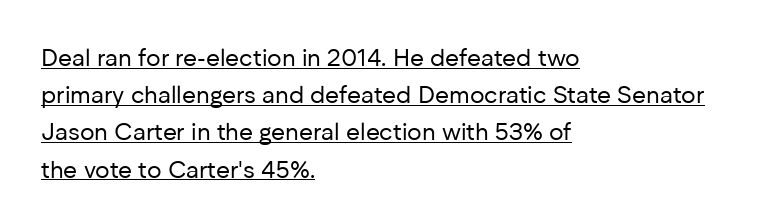
This is not heavy type; no bold has been used. How are the letters spaced? Ordinarily, with no added tracking. When letters stand straight like this, we call the style roman or upright. The lines are quadded left.
